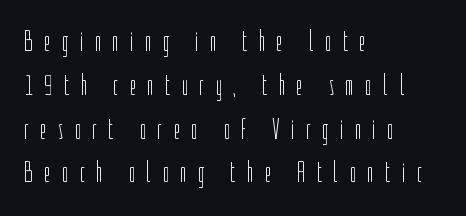
The image shows 29 px light, condensed sans-serif type, upright; set left-aligned, normal line spacing (1.51x), unusually wide letter spacing (+0.38 em), not underlined; low stroke contrast and a medium x-height.
